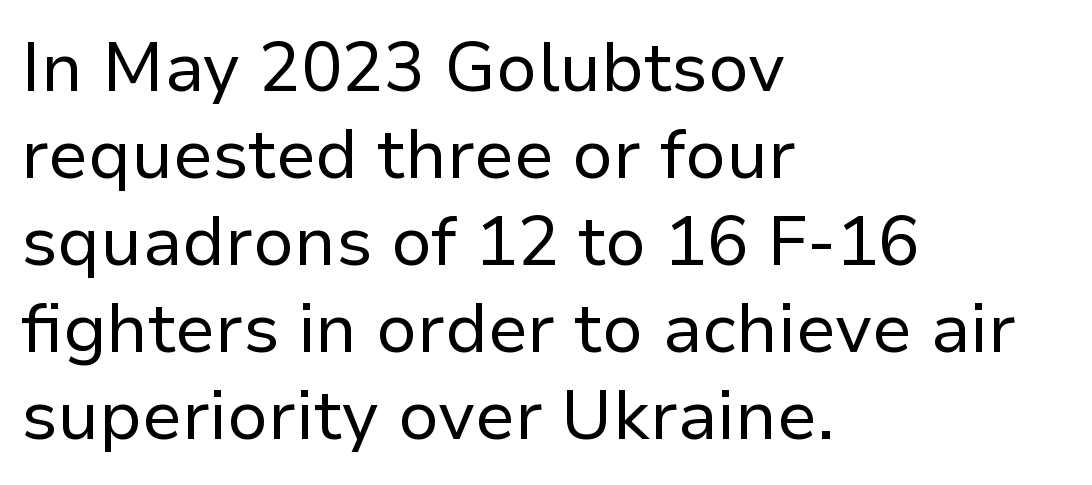
The image shows 69 px regular-weight sans-serif type, upright; set left-aligned, normal line spacing (1.26x), normal letter spacing, not underlined; low stroke contrast and a medium x-height.
